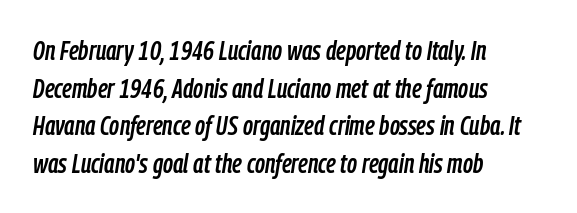
The image shows 27 px text type, italic (leaning right); set left-aligned, normal line spacing (1.39x), normal letter spacing, not underlined.
